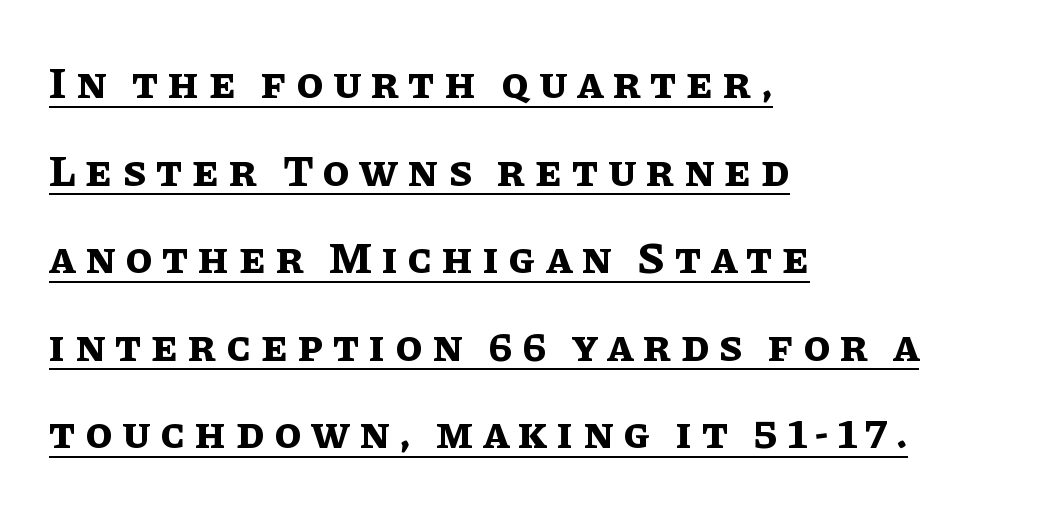
Is this a fixed-width face? No — the glyphs have proportional, varying widths. A baseline rule has been typeset under these characters. What weight is shown? A full bold with thick strokes. The letters are spread apart with noticeably loose tracking. Compared with typical paragraphs, the rows here are farther apart. Horizontally, the lines are justified to the leading edge only.
